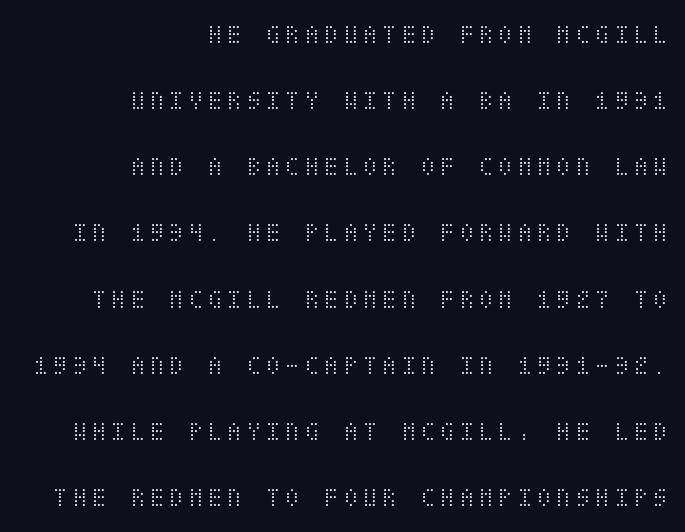
{"italic": "no", "bold": "no", "underline": "no", "align": "right", "line_spacing": "loose", "line_spacing_ratio": 2.45, "glyph_px": 27}
